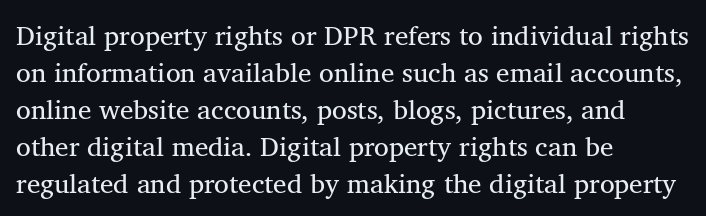
Q: Is the text italic (slanted)? A: No, it is upright.
Q: Is the text underlined? A: No.
Q: How is the paragraph aligned? A: Left-aligned.
Q: Is the spacing between letters normal or unusually wide? A: Normal.
Q: Is the spacing between lines tight, normal or loose? A: Normal.
